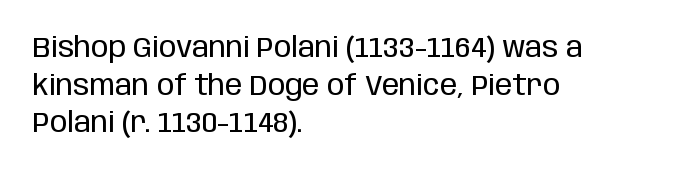
The image shows 29 px regular-weight, condensed sans-serif type, upright; set left-aligned, normal line spacing (1.3x), normal letter spacing, not underlined; low stroke contrast and a large x-height.
